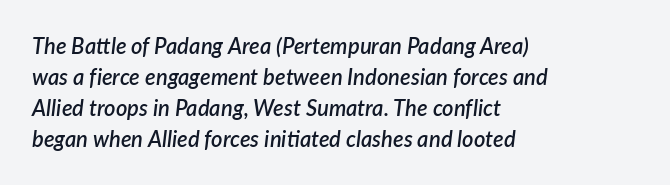
Q: Is the text bold? A: Semi-bold.
Q: Is the text italic (slanted)? A: Yes, it leans right by about 7 degrees.
Q: Is the text underlined? A: No.
Q: How is the paragraph aligned? A: Left-aligned.
Q: Is the spacing between letters normal or unusually wide? A: Normal.
Q: Is the spacing between lines tight, normal or loose? A: Normal.
